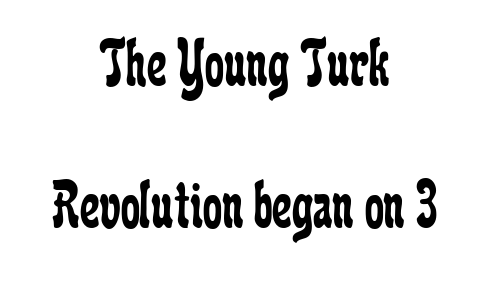
The image shows 69 px regular-weight, condensed serif type, upright; set centered, loose line spacing (2.06x), normal letter spacing, not underlined; low stroke contrast and a medium x-height.
